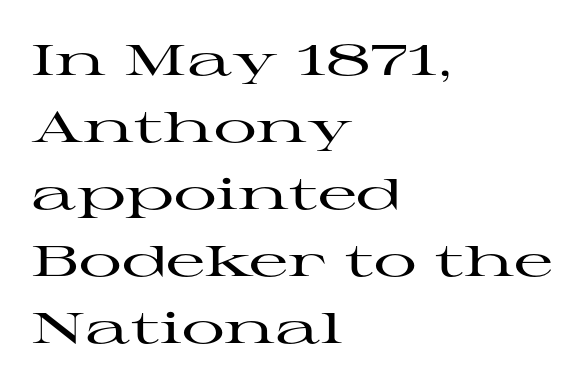
{"serif": "yes", "italic": "no", "width": "wide", "stroke_contrast": "high", "x_height": "medium", "monospaced": "no", "underline": "no", "align": "left", "line_spacing": "normal", "line_spacing_ratio": 1.56, "letter_spacing": "normal", "letter_spacing_em": 0.0, "glyph_px": 43}
